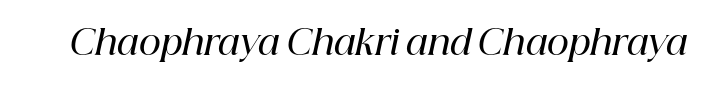
{"serif": "yes", "italic": "yes", "lean": "right", "slant_degrees": 12, "bold": "semi", "weight": "semibold", "width": "normal", "stroke_contrast": "high", "x_height": "medium", "monospaced": "no", "underline": "no", "letter_spacing": "normal", "letter_spacing_em": 0.0, "glyph_px": 34}
